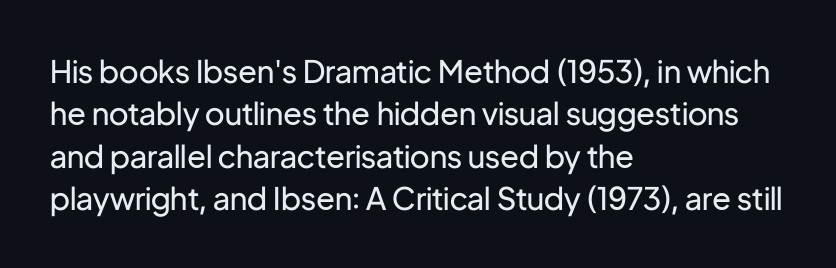
The image shows 31 px regular-weight sans-serif type, upright; set left-aligned, normal line spacing (1.37x), normal letter spacing, not underlined; low stroke contrast and a medium x-height.
